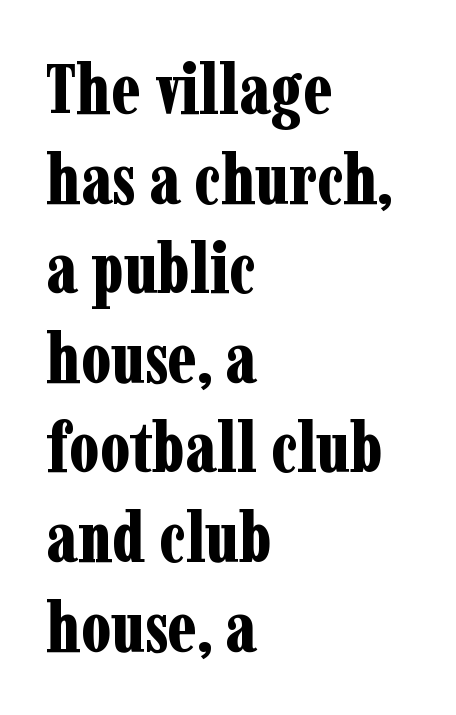
{"serif": "yes", "italic": "no", "bold": "yes", "weight": "bold", "width": "condensed", "stroke_contrast": "low", "x_height": "medium", "monospaced": "no", "underline": "no", "align": "left", "line_spacing": "normal", "line_spacing_ratio": 1.28, "letter_spacing": "normal", "letter_spacing_em": 0.0, "glyph_px": 70}
